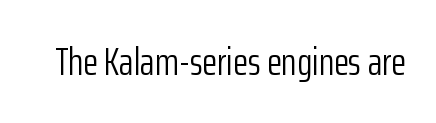
The image shows 39 px light, condensed sans-serif type, upright; set normal letter spacing, not underlined; low stroke contrast and a medium x-height.
